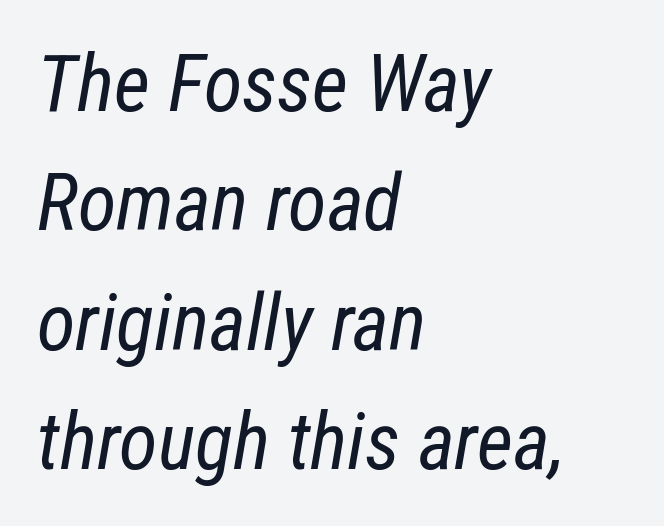
The image shows 79 px regular-weight, condensed type, italic (leaning right); set left-aligned, normal line spacing (1.51x), normal letter spacing, not underlined; low stroke contrast and a medium x-height.
